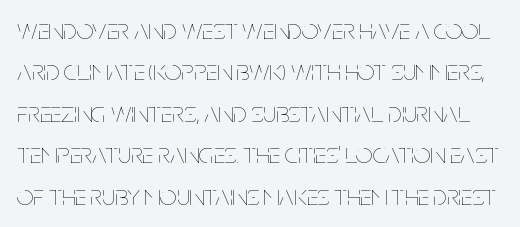
Q: Is the text bold? A: No.
Q: Is the text italic (slanted)? A: No, it is upright.
Q: Is the text underlined? A: No.
Q: Is the spacing between letters normal or unusually wide? A: Normal.
Q: Is the spacing between lines tight, normal or loose? A: Normal.
Q: Width (condensed, normal, or wide)? A: Condensed.
Q: Stroke contrast? A: Low.
Q: x-height? A: Large.
Q: Monospaced? A: No.
